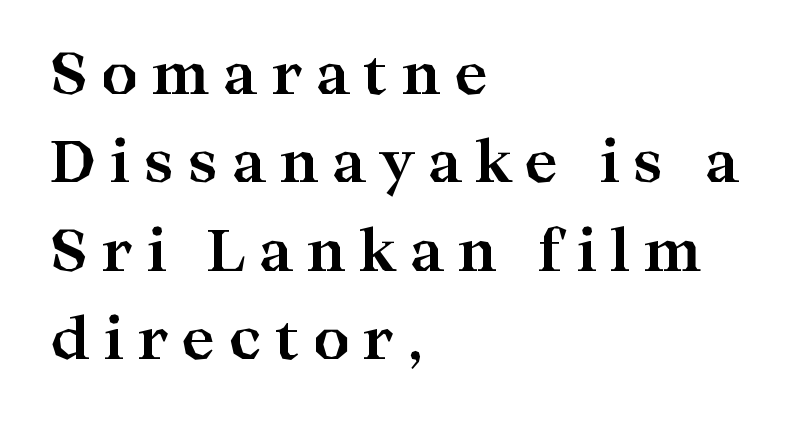
A bare baseline throughout the passage. Reading down the block, your eye returns to a fixed left position each line. The typography opts for an upright posture over an oblique one. Looks like regular typesetting: each glyph gets only the width it needs. These lines carry a lot of weight — the face is fully bold.
